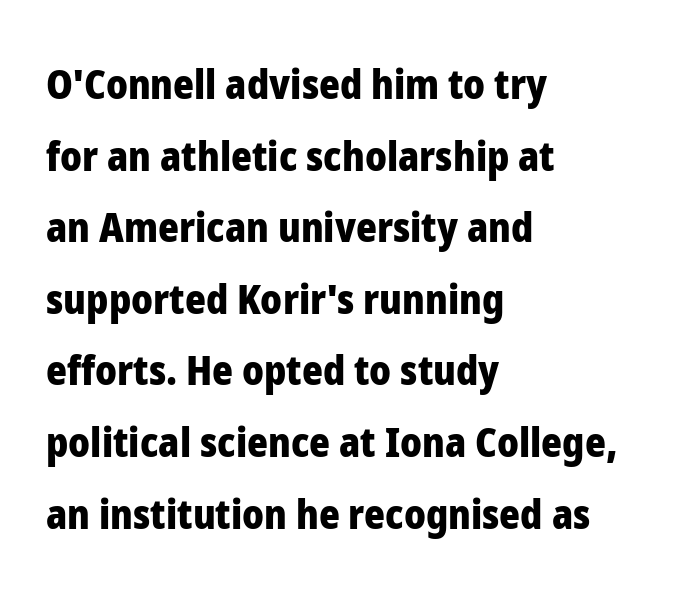
Serifs: no, the terminals of the letterforms are clean. Just letters on the line, the space beneath them empty. Rendered with straight, roman letterforms. Tracking value appears to be zero — textbook default spacing.
